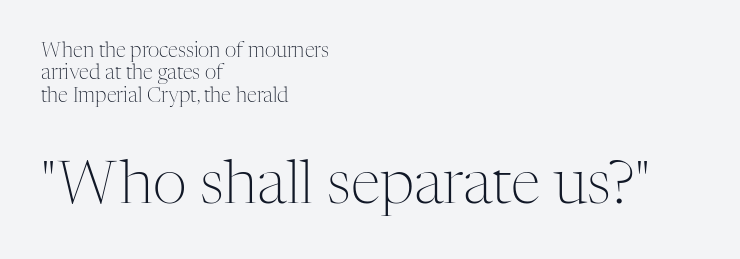
A student would call this left alignment; a typographer would say flush left, rag right. Font category for this specimen: serif. A quiet, ordinary-to-light weight characterises the typeface. Posture: upright roman.
